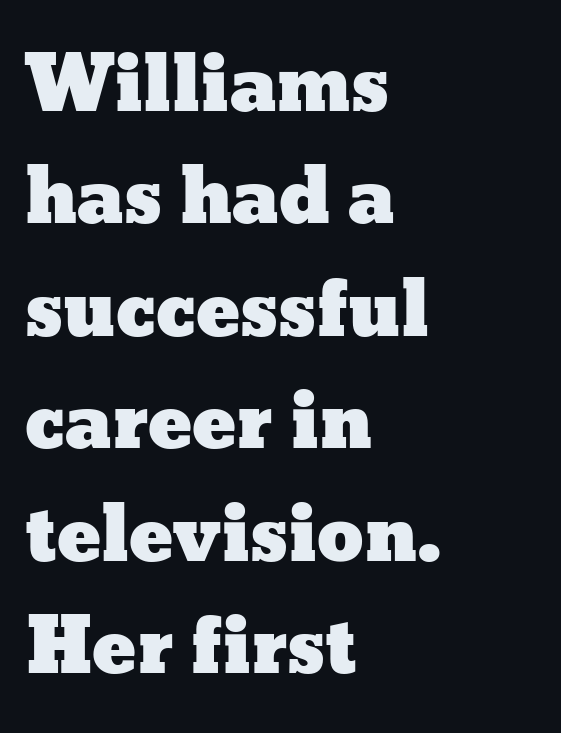
The image shows 74 px wide type, upright; set left-aligned, normal line spacing (1.52x), normal letter spacing, not underlined; low stroke contrast and a medium x-height.
